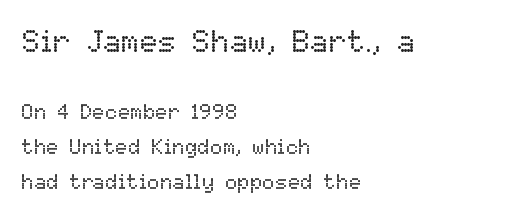
Underlining? Definitely not there. Reading down the block, your eye returns to a fixed left position each line. Character size in the leading block exceeds that of the trailing block. The rendering keeps characters at their native spacing.
